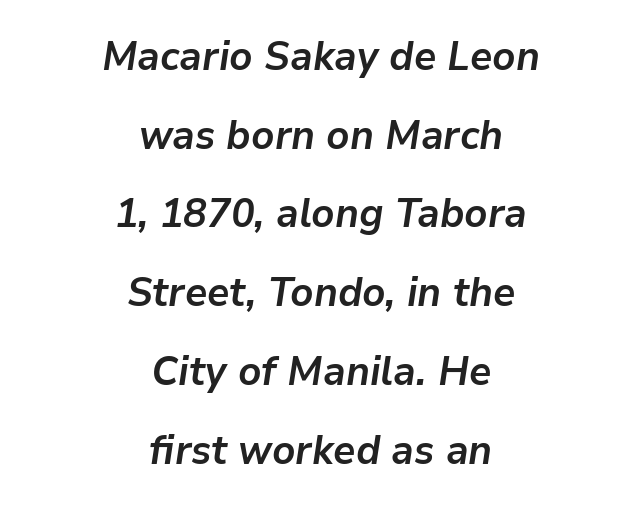
The image shows 41 px semibold type, italic (leaning right); set centered, loose line spacing (1.92x), normal letter spacing, not underlined; low stroke contrast and a medium x-height.
